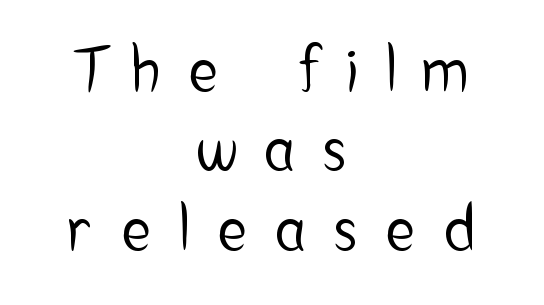
{"serif": "no", "italic": "no", "width": "condensed", "stroke_contrast": "low", "x_height": "medium", "monospaced": "no", "underline": "no", "align": "center", "line_spacing": "normal", "line_spacing_ratio": 1.3, "letter_spacing": "wide", "letter_spacing_em": 0.47, "glyph_px": 61}
